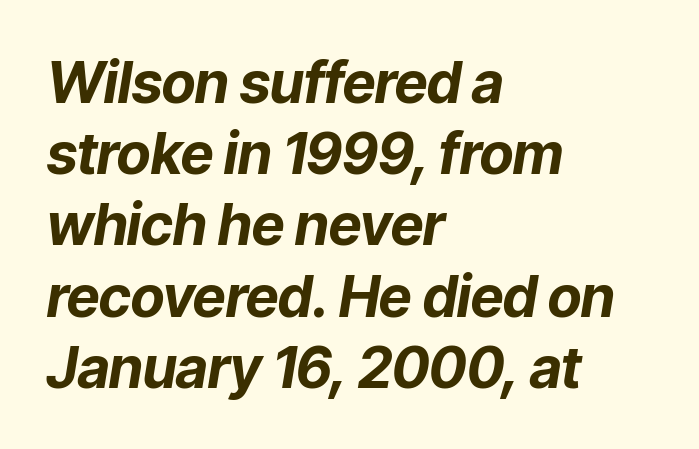
Do the characters align in a grid? No, the font is proportional. The area under the type is left untouched. Default kerning and tracking; the words read as compact shapes. You can tell it's italic because the verticals aren't actually vertical.
